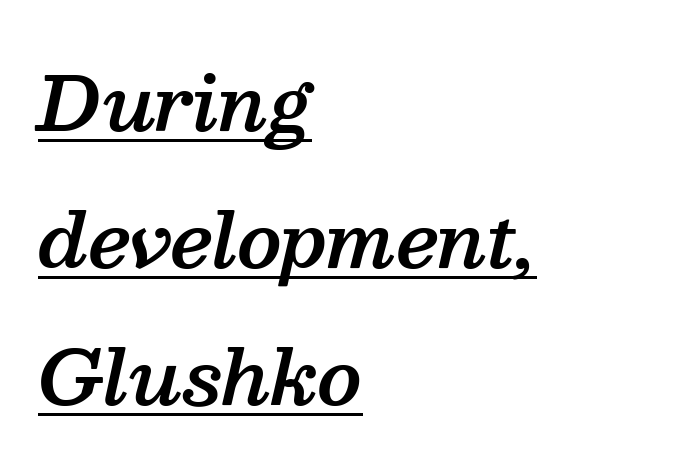
Q: Is the text bold? A: Semi-bold.
Q: Is the text italic (slanted)? A: Yes, it leans right by about 13 degrees.
Q: Is the typeface a serif or a sans-serif typeface? A: Serif.
Q: Is the text underlined? A: Yes.
Q: How is the paragraph aligned? A: Left-aligned.
Q: Is the spacing between letters normal or unusually wide? A: Normal.
Q: Width (condensed, normal, or wide)? A: Normal.
Q: Stroke contrast? A: Medium.
Q: x-height? A: Medium.
Q: Monospaced? A: No.
